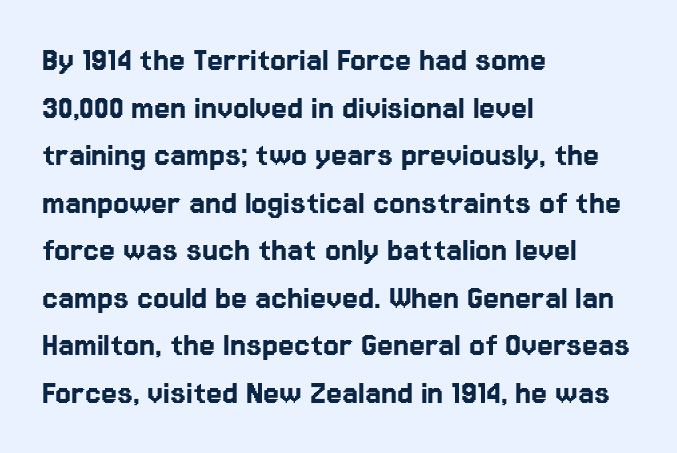
{"serif": "no", "italic": "no", "width": "normal", "stroke_contrast": "low", "x_height": "medium", "monospaced": "no", "underline": "no", "align": "left", "line_spacing": "normal", "line_spacing_ratio": 1.32, "letter_spacing": "normal", "letter_spacing_em": 0.0, "glyph_px": 36}
